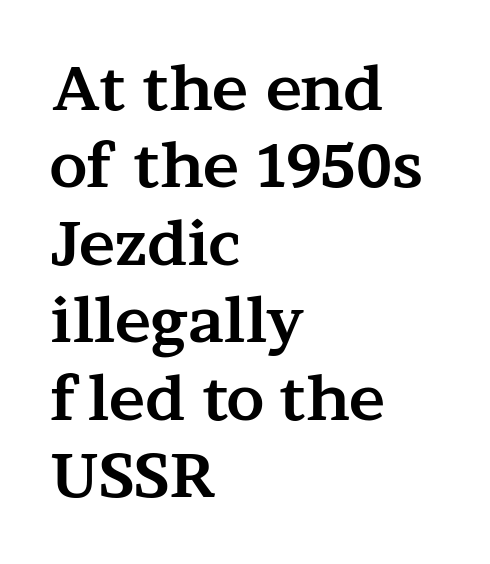
{"serif": "yes", "italic": "no", "bold": "yes", "weight": "bold", "width": "wide", "stroke_contrast": "medium", "x_height": "medium", "monospaced": "no", "underline": "no", "align": "left", "line_spacing": "normal", "line_spacing_ratio": 1.27, "letter_spacing": "normal", "letter_spacing_em": 0.0, "glyph_px": 61}
